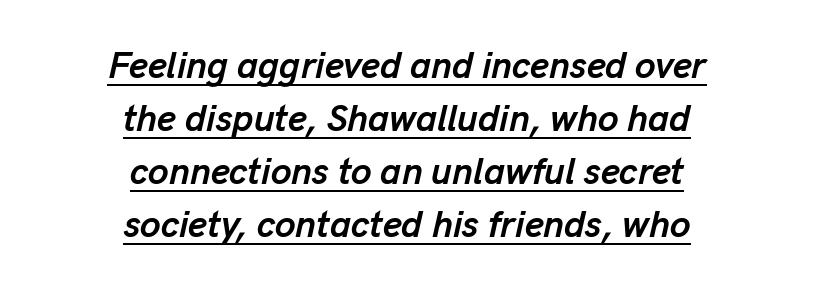
The image shows 37 px semibold type, italic (leaning right); set centered, normal line spacing (1.43x), normal letter spacing, underlined; low stroke contrast and a medium x-height.
